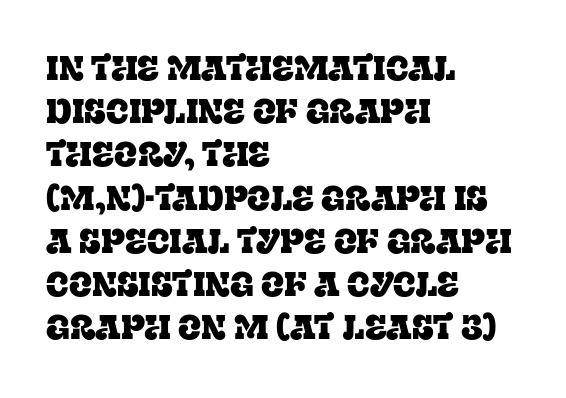
Q: Is the text italic (slanted)? A: No, it is upright.
Q: Is the typeface a serif or a sans-serif typeface? A: Serif.
Q: Is the text underlined? A: No.
Q: How is the paragraph aligned? A: Left-aligned.
Q: Is the spacing between letters normal or unusually wide? A: Normal.
Q: Is the spacing between lines tight, normal or loose? A: Normal.
Q: Width (condensed, normal, or wide)? A: Normal.
Q: Stroke contrast? A: Low.
Q: x-height? A: Large.
Q: Monospaced? A: No.
